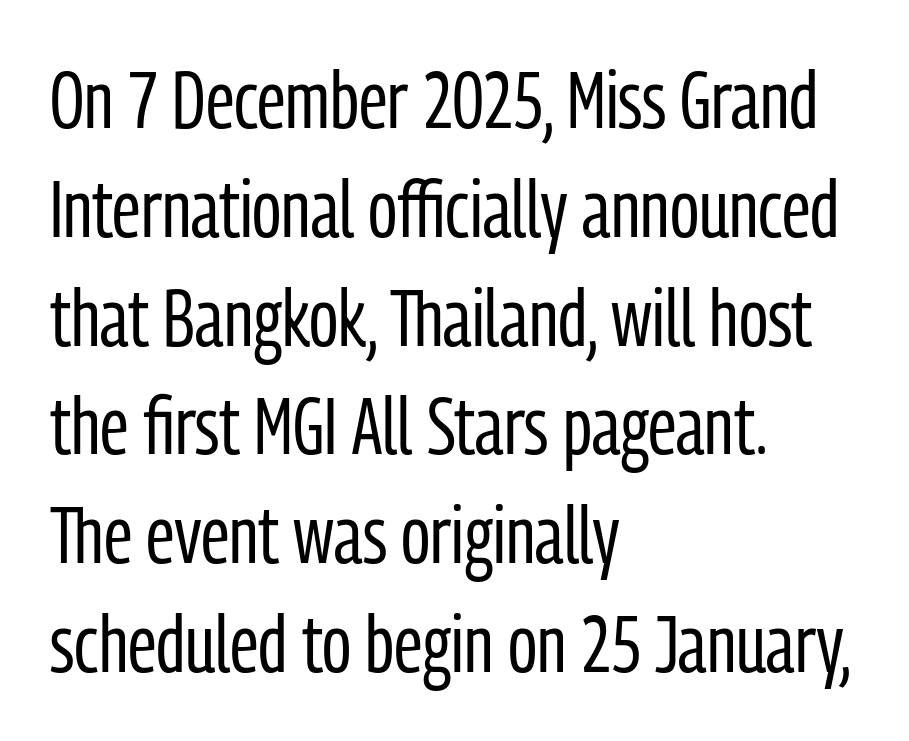
The image shows 80 px regular-weight, condensed sans-serif type, upright; set left-aligned, normal line spacing (1.36x), normal letter spacing, not underlined; low stroke contrast and a medium x-height.
